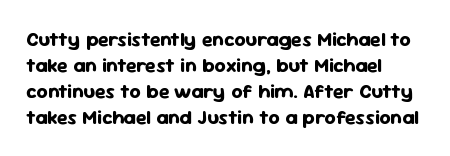
Q: Is the text bold? A: Yes.
Q: Is the text italic (slanted)? A: No, it is upright.
Q: Is the text underlined? A: No.
Q: How is the paragraph aligned? A: Left-aligned.
Q: Is the spacing between letters normal or unusually wide? A: Normal.
Q: Is the spacing between lines tight, normal or loose? A: Normal.
